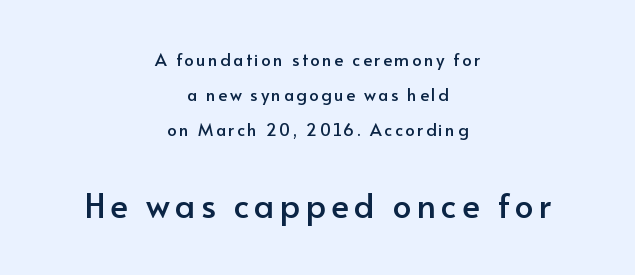
{"serif": "no", "italic": "no", "width": "normal", "stroke_contrast": "low", "x_height": "small", "monospaced": "no", "underline": "no", "align": "center", "line_spacing": "loose", "line_spacing_ratio": 2.07, "larger_block": "second", "size_ratio": 2.0, "glyph_px": 34}
